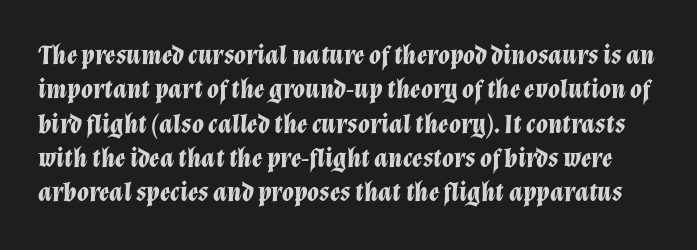
This sample uses an oblique cut, with every glyph tilted off the vertical. The face used here has the dense, thick strokes of a bold. Beneath every word, the page is bare. Observe the ordinary spacing: letters are neighbours, not strangers. These lines sit exactly where default settings would place them.
